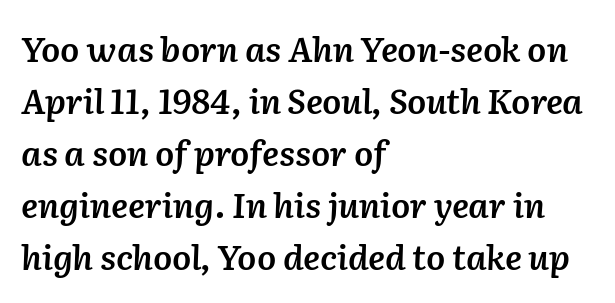
The image shows 34 px semibold type, italic (leaning right); set left-aligned, normal line spacing (1.53x), normal letter spacing, not underlined; low stroke contrast and a medium x-height.
